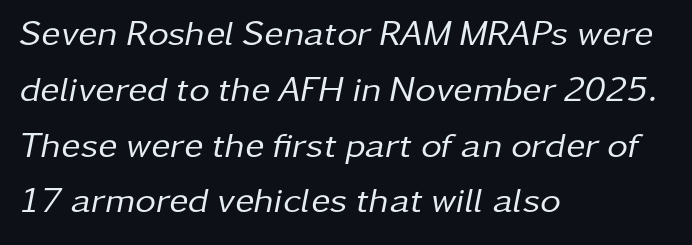
Does the copy run flush right? No — it runs flush left. The letterforms sit shoulder to shoulder at normal distance. Type without underlining. A typesetter would call this proportional, since set widths differ per character. Each stroke keeps to a modest, everyday thickness or less. Is the type slanted? Yes — the strokes lean at a clear angle.
